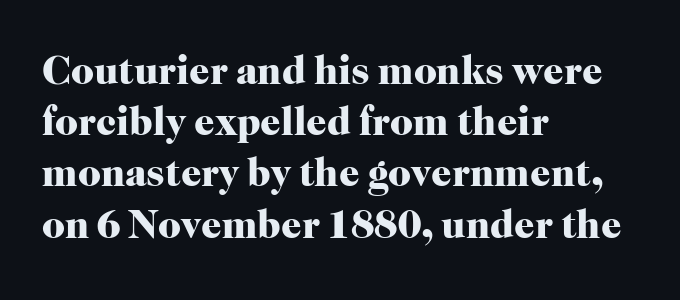
The image shows 40 px heavy serif type, upright; set left-aligned, normal line spacing (1.28x), normal letter spacing, not underlined; high stroke contrast and a medium x-height.
